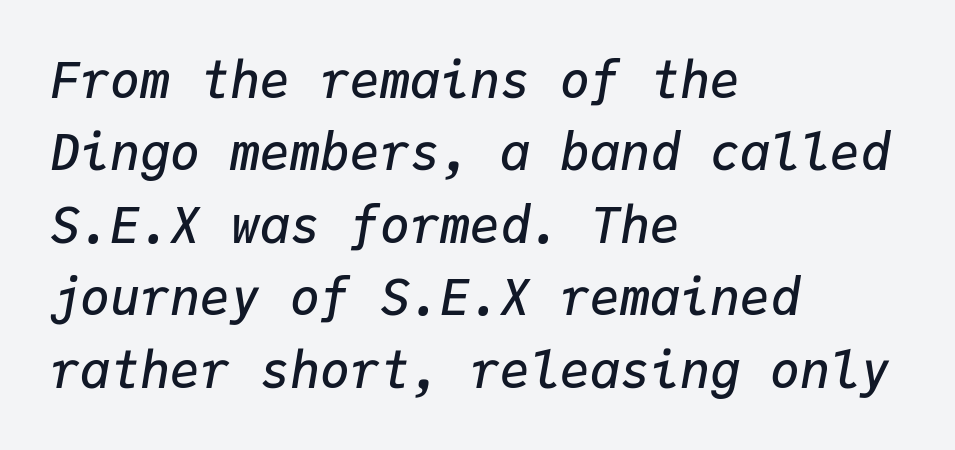
The image shows 50 px semibold type, italic (leaning right), monospaced; set left-aligned, normal line spacing (1.45x), normal letter spacing, not underlined; low stroke contrast and a medium x-height.
